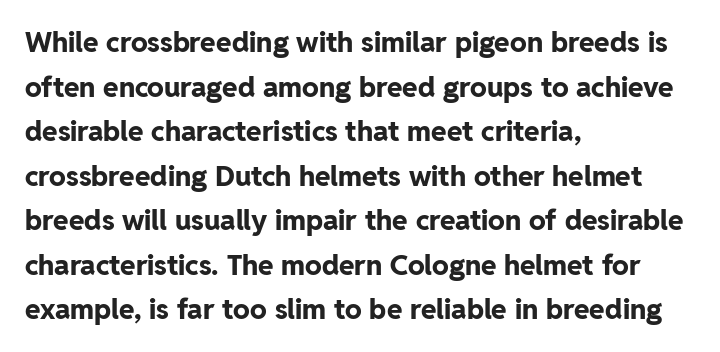
Q: Is the text bold? A: Yes.
Q: Is the text italic (slanted)? A: No, it is upright.
Q: Is the typeface a serif or a sans-serif typeface? A: Sans-serif.
Q: Is the text underlined? A: No.
Q: How is the paragraph aligned? A: Left-aligned.
Q: Is the spacing between letters normal or unusually wide? A: Normal.
Q: Is the spacing between lines tight, normal or loose? A: Normal.
Q: Width (condensed, normal, or wide)? A: Normal.
Q: Stroke contrast? A: Low.
Q: x-height? A: Medium.
Q: Monospaced? A: No.
